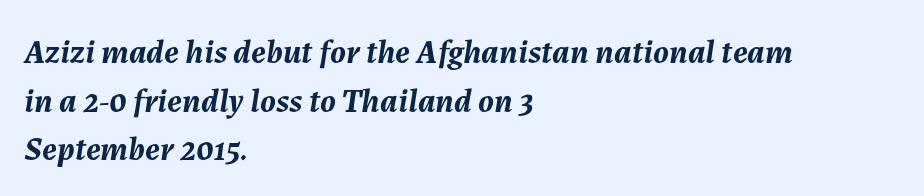
Q: Is the text bold? A: Yes.
Q: Is the text italic (slanted)? A: Yes, it leans right by about 7 degrees.
Q: Is the text underlined? A: No.
Q: How is the paragraph aligned? A: Left-aligned.
Q: Is the spacing between letters normal or unusually wide? A: Normal.
Q: Is the spacing between lines tight, normal or loose? A: Normal.
Q: Width (condensed, normal, or wide)? A: Normal.
Q: Stroke contrast? A: Medium.
Q: x-height? A: Medium.
Q: Monospaced? A: No.
